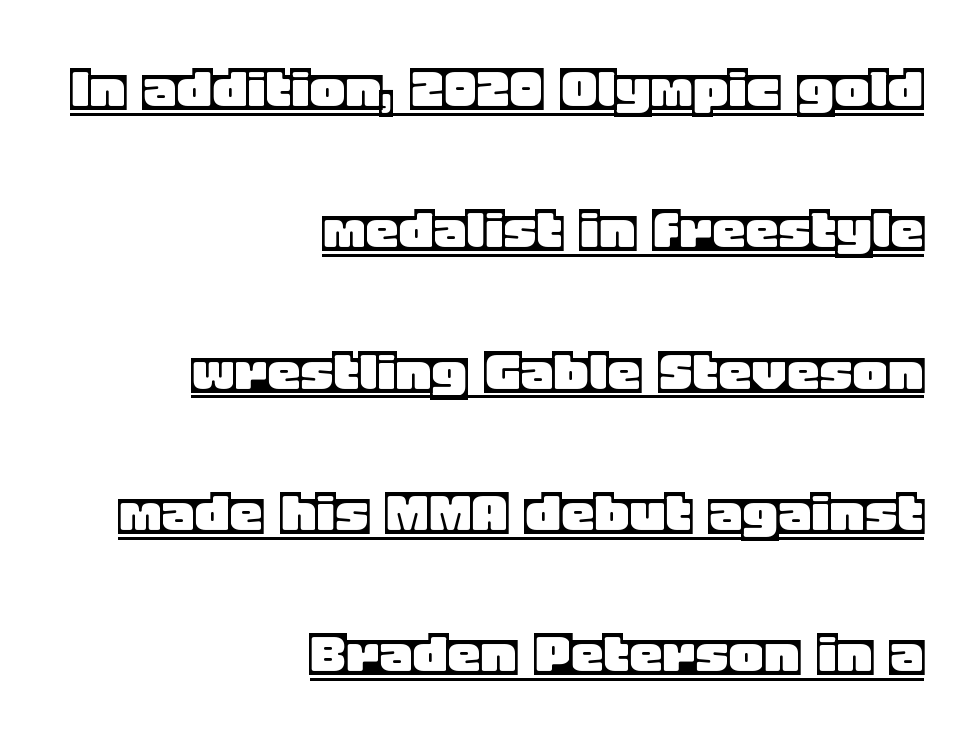
The image shows 67 px text type, upright; set right-aligned, loose line spacing (2.11x), normal letter spacing, underlined; a large x-height.
